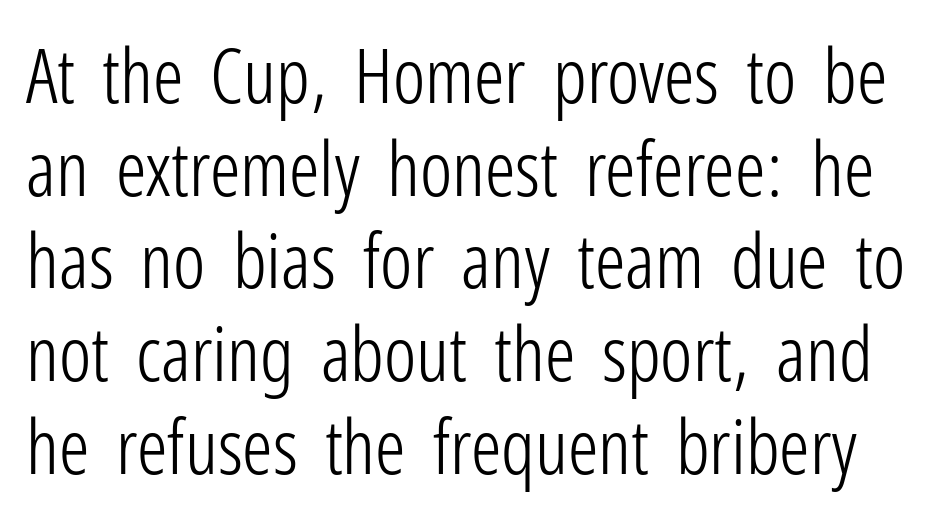
The image shows 76 px light, condensed sans-serif type, upright; set line spacing 1.22x, normal letter spacing, not underlined; low stroke contrast and a medium x-height.
